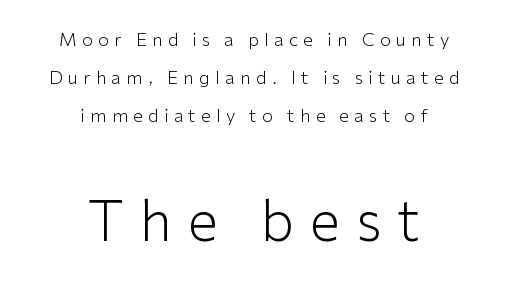
Q: Is the text bold? A: No.
Q: Is the text italic (slanted)? A: No, it is upright.
Q: Is the typeface a serif or a sans-serif typeface? A: Sans-serif.
Q: Is the text underlined? A: No.
Q: How is the paragraph aligned? A: Centered.
Q: Is the spacing between letters normal or unusually wide? A: Unusually wide.
Q: Is the spacing between lines tight, normal or loose? A: Loose.
Q: Which block of text is set in a larger size, the first (top) or the second (bottom)? A: The second (bottom) one.
Q: Width (condensed, normal, or wide)? A: Normal.
Q: Stroke contrast? A: Low.
Q: x-height? A: Medium.
Q: Monospaced? A: No.
